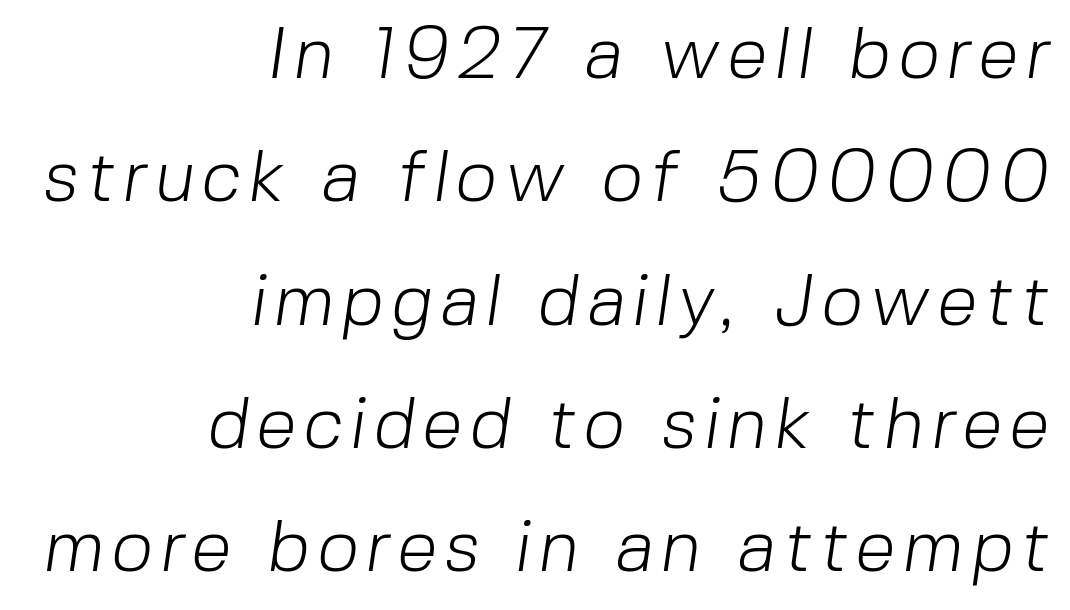
{"serif": "no", "bold": "no", "weight": "light", "width": "normal", "stroke_contrast": "low", "x_height": "medium", "monospaced": "no", "underline": "no", "align": "right", "line_spacing": "normal", "line_spacing_ratio": 1.69, "glyph_px": 73}
